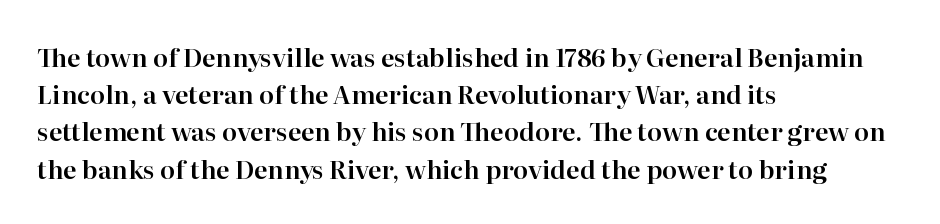
Designer's note — italics off, roman on. Compared with typical paragraphs, the rows here are spaced about the same. No word sits above an underline. Left-aligned paragraph, ragged on the right. This sample uses plain, unmodified letter spacing.
